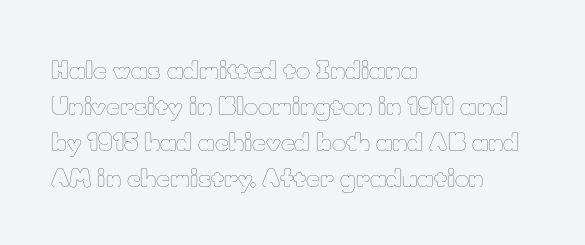
The image shows 24 px text type, upright; set left-aligned, normal line spacing (1.5x), normal letter spacing, not underlined.
